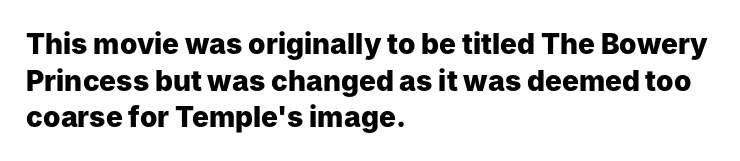
Q: Is the text bold? A: Yes.
Q: Is the text italic (slanted)? A: No, it is upright.
Q: Is the typeface a serif or a sans-serif typeface? A: Sans-serif.
Q: Is the text underlined? A: No.
Q: How is the paragraph aligned? A: Left-aligned.
Q: Is the spacing between letters normal or unusually wide? A: Normal.
Q: Is the spacing between lines tight, normal or loose? A: Normal.
Q: Width (condensed, normal, or wide)? A: Normal.
Q: Stroke contrast? A: Low.
Q: x-height? A: Medium.
Q: Monospaced? A: No.
